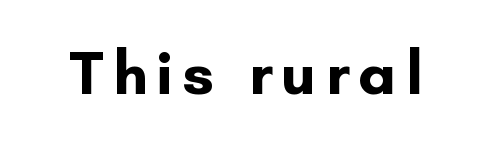
Q: Is the text bold? A: Yes.
Q: Is the text italic (slanted)? A: No, it is upright.
Q: Is the typeface a serif or a sans-serif typeface? A: Sans-serif.
Q: Is the text underlined? A: No.
Q: Width (condensed, normal, or wide)? A: Normal.
Q: Stroke contrast? A: Low.
Q: x-height? A: Small.
Q: Monospaced? A: No.
